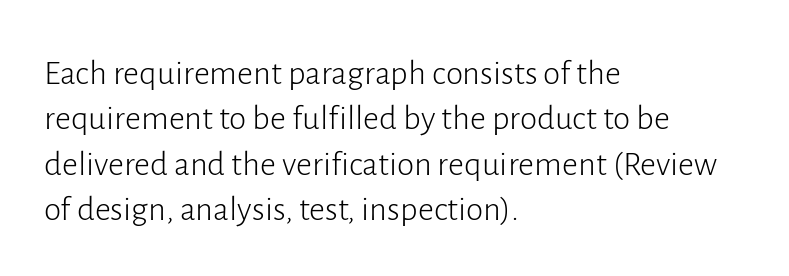
The cut favours lightness, reaching ordinary text weight at its darkest. The type is set solid horizontally, with unmodified tracking. You can tell from the bare stems that sans-serif type was used. Beneath every word, the page is bare. The letters advance in unequal steps, a hallmark of proportional type. Quick note: interline space is typical.
